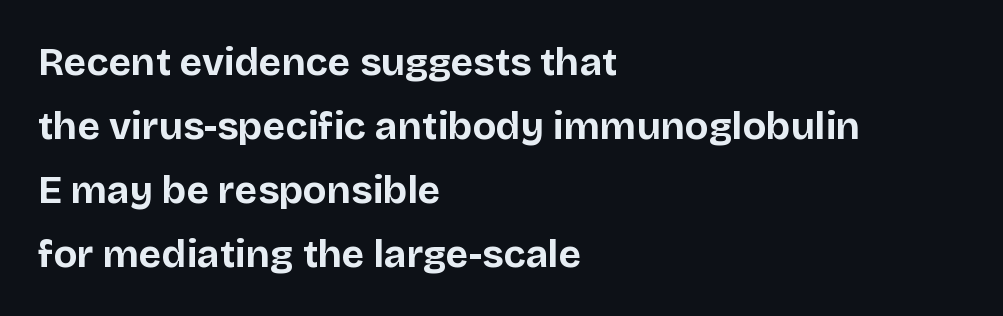
The image shows 39 px bold sans-serif type, upright; set left-aligned, normal line spacing (1.64x), normal letter spacing, not underlined; low stroke contrast and a large x-height.
